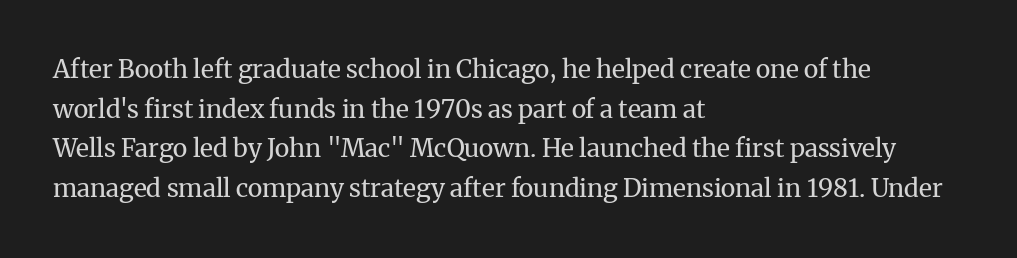
{"italic": "no", "bold": "no", "underline": "no", "align": "left", "line_spacing": "normal", "line_spacing_ratio": 1.59, "letter_spacing": "normal", "letter_spacing_em": 0.0, "glyph_px": 25}
